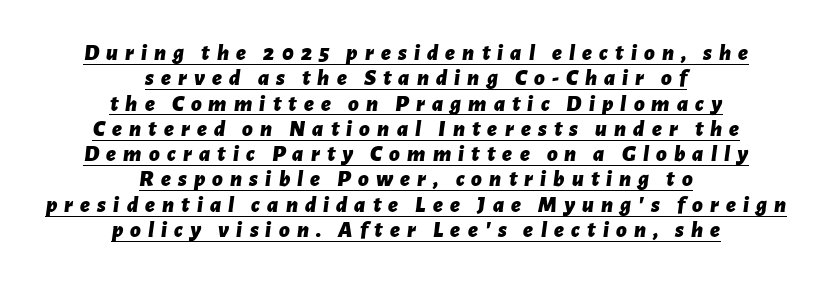
Q: Is the text bold? A: Yes.
Q: Is the text italic (slanted)? A: Yes, it leans right by about 7 degrees.
Q: Is the text underlined? A: Yes.
Q: How is the paragraph aligned? A: Centered.
Q: Is the spacing between letters normal or unusually wide? A: Unusually wide.
Q: Is the spacing between lines tight, normal or loose? A: Tight.
